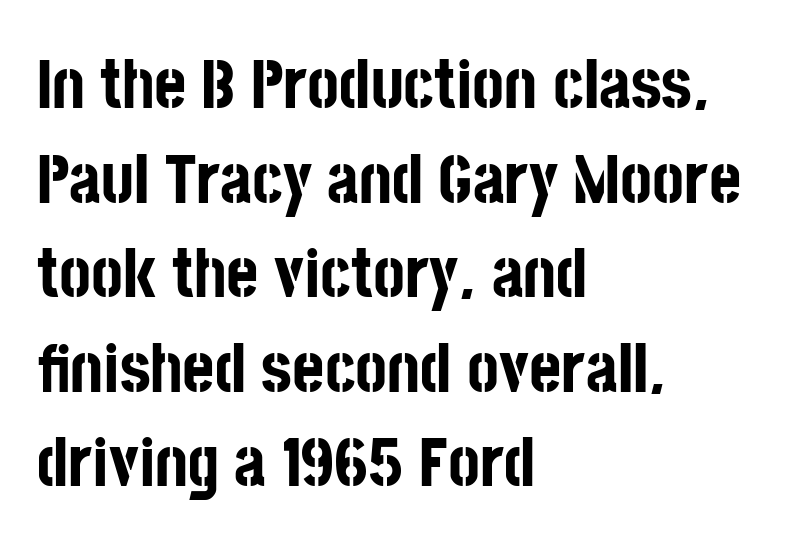
Q: Is the text bold? A: Yes.
Q: Is the text italic (slanted)? A: No, it is upright.
Q: Is the typeface a serif or a sans-serif typeface? A: Sans-serif.
Q: Is the text underlined? A: No.
Q: How is the paragraph aligned? A: Left-aligned.
Q: Is the spacing between letters normal or unusually wide? A: Normal.
Q: Is the spacing between lines tight, normal or loose? A: Normal.
Q: Width (condensed, normal, or wide)? A: Condensed.
Q: Stroke contrast? A: Low.
Q: x-height? A: Large.
Q: Monospaced? A: No.
